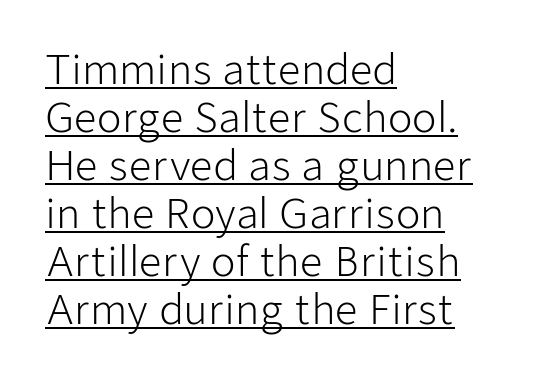
The image shows 40 px light sans-serif type, upright; set left-aligned, line spacing 1.2x, normal letter spacing, underlined; low stroke contrast and a medium x-height.
